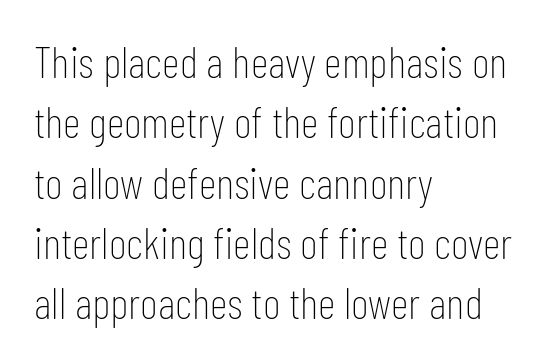
Nothing heavy about these letters — not bold at all. To sum up the face: it is a sans, with no serifs. Each line starts at the same left margin while the right side varies. One glance says typical: line gaps are just what's usual. Type without underlining.
